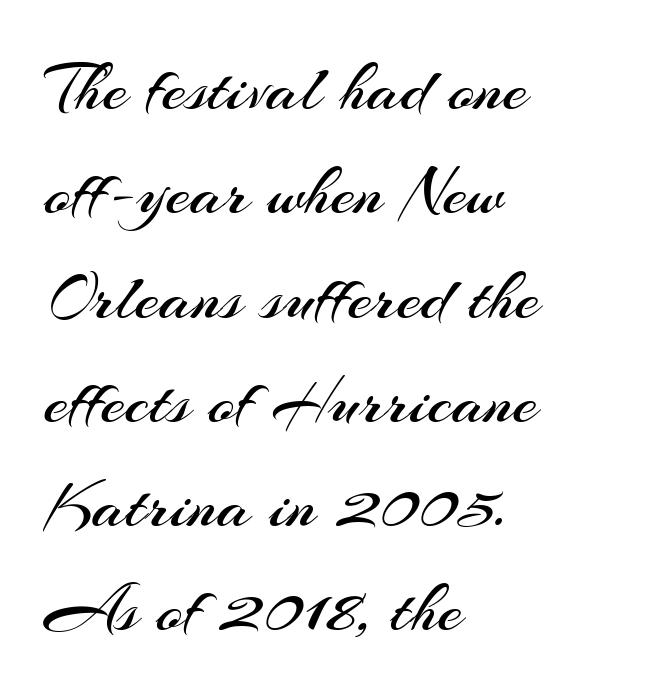
{"serif": "no", "bold": "no", "weight": "regular", "width": "normal", "stroke_contrast": "medium", "x_height": "small", "monospaced": "no", "underline": "no", "align": "left", "line_spacing": "normal", "line_spacing_ratio": 1.49, "letter_spacing": "normal", "letter_spacing_em": 0.0, "glyph_px": 70}
